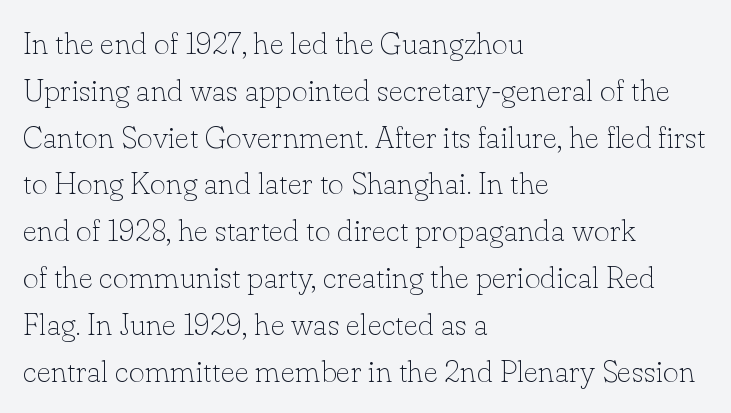
{"serif": "yes", "italic": "no", "bold": "no", "weight": "thin", "width": "normal", "stroke_contrast": "low", "x_height": "small", "monospaced": "no", "underline": "no", "align": "left", "line_spacing": "normal", "line_spacing_ratio": 1.51, "letter_spacing": "normal", "letter_spacing_em": 0.0, "glyph_px": 31}
